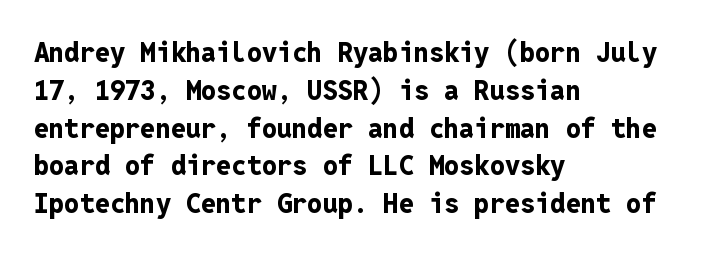
{"italic": "no", "bold": "yes", "underline": "no", "align": "left", "line_spacing": "normal", "line_spacing_ratio": 1.4, "letter_spacing": "normal", "letter_spacing_em": 0.0, "glyph_px": 27}
